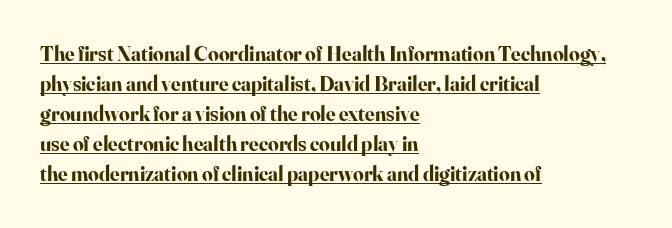
Q: Is the text bold? A: Yes.
Q: Is the text italic (slanted)? A: No, it is upright.
Q: Is the text underlined? A: Yes.
Q: How is the paragraph aligned? A: Left-aligned.
Q: Is the spacing between letters normal or unusually wide? A: Normal.
Q: Is the spacing between lines tight, normal or loose? A: Normal.
